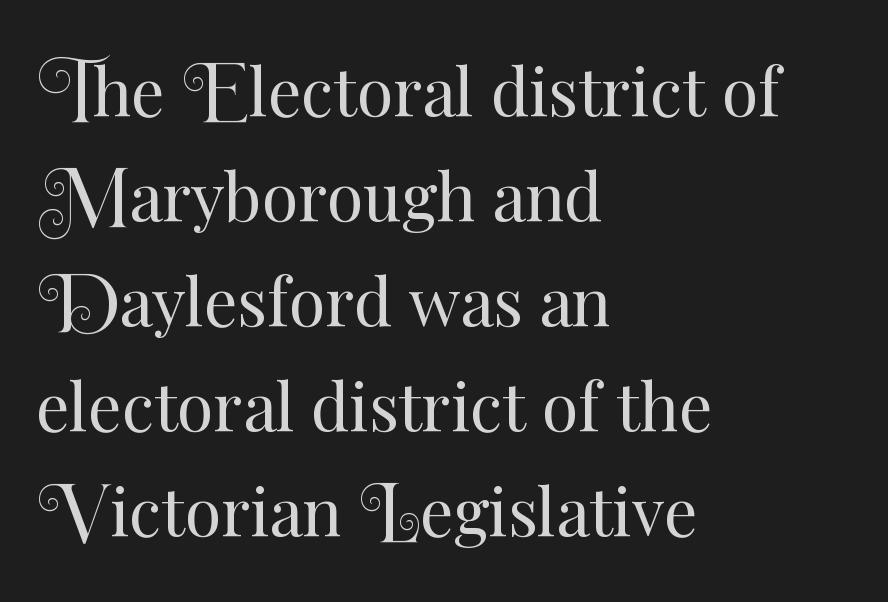
Q: Is the text bold? A: No.
Q: Is the text italic (slanted)? A: No, it is upright.
Q: Is the text underlined? A: No.
Q: How is the paragraph aligned? A: Left-aligned.
Q: Is the spacing between letters normal or unusually wide? A: Normal.
Q: Is the spacing between lines tight, normal or loose? A: Normal.
Q: Width (condensed, normal, or wide)? A: Normal.
Q: Stroke contrast? A: Medium.
Q: x-height? A: Small.
Q: Monospaced? A: No.
